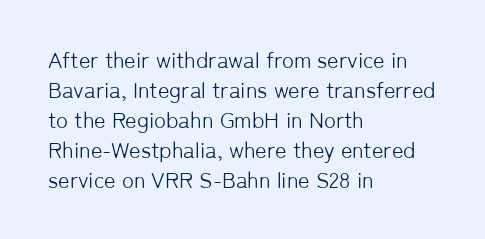
Reading down the column, the eye jumps a familiar distance to each next line. Left-aligned paragraph, ragged on the right. Check under the words: just untouched page. Nope, not italic — everything's standing straight.
